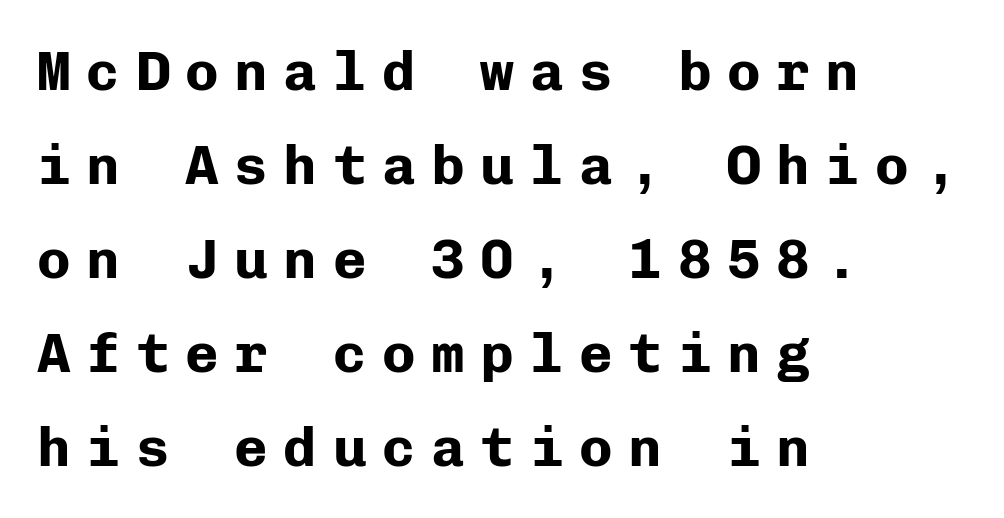
The image shows 56 px bold sans-serif type, upright, monospaced; set left-aligned, normal line spacing (1.68x), unusually wide letter spacing (+0.28 em), not underlined; low stroke contrast and a medium x-height.
